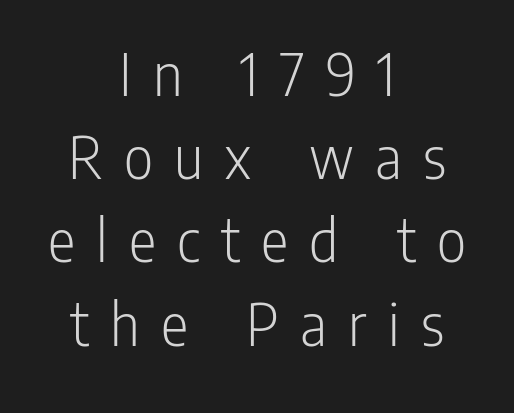
{"serif": "no", "italic": "no", "bold": "no", "weight": "light", "width": "condensed", "stroke_contrast": "low", "x_height": "medium", "monospaced": "no", "underline": "no", "align": "center", "line_spacing": "normal", "line_spacing_ratio": 1.3, "letter_spacing": "wide", "letter_spacing_em": 0.33, "glyph_px": 64}
